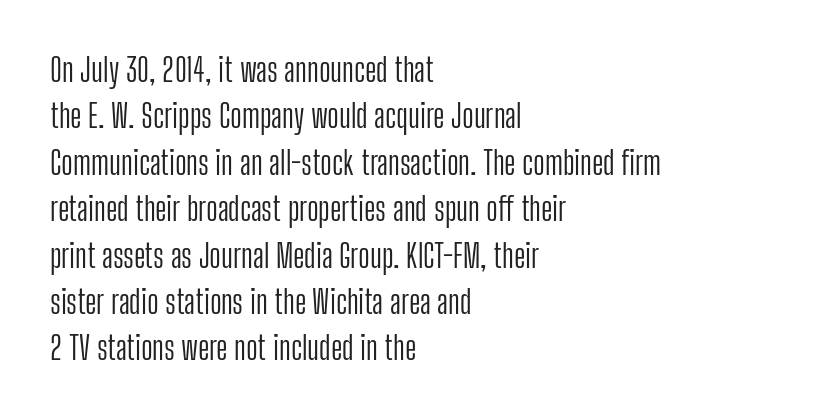
Visually the block forms a straight wall on the left and a jagged coastline on the right. Regarding leading, the lines here are spaced in the standard way. Tracking value appears to be zero — textbook default spacing. A roman cut, with each character standing at attention. On a weight scale, this lands at 450 or below.
